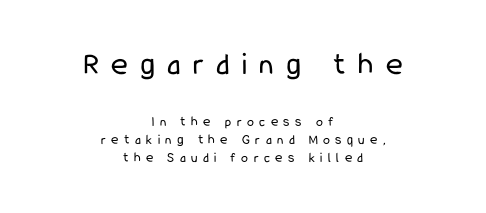
The rendering shows plain stroke endings on the letterforms — a sans-serif design. Proportional: the letters do not fall into vertical columns. The cut favours lightness, reaching ordinary text weight at its darkest. Regarding leading, the lines here are spaced in the standard way. Upright lettering throughout. Underline: absent.
